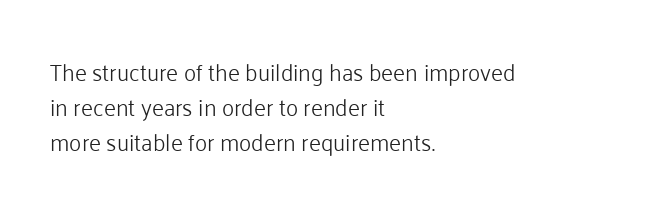
The image shows 23 px text type, upright; set left-aligned, normal line spacing (1.52x), normal letter spacing, not underlined.
